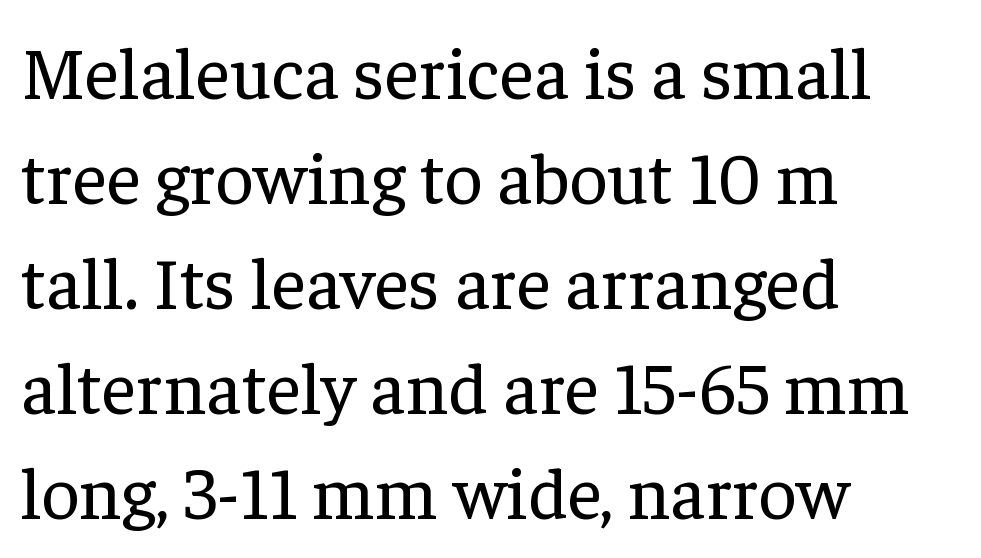
In CSS terms this would be text-align: left. The letters stand straight up with perfectly vertical stems. What stands out about the letter spacing? Nothing — it is the standard amount. Each letter keeps its own natural width here, so spacing adapts to shape. Does the leading feel generous? No, just average.
